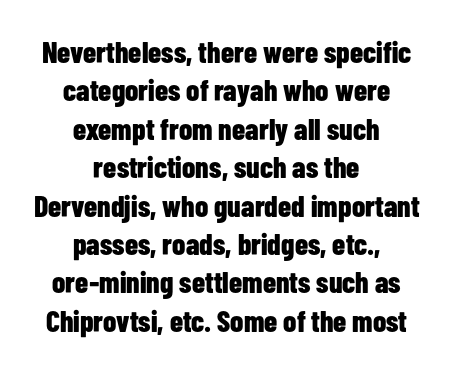
Q: Is the text bold? A: Yes.
Q: Is the text italic (slanted)? A: No, it is upright.
Q: Is the typeface a serif or a sans-serif typeface? A: Sans-serif.
Q: Is the text underlined? A: No.
Q: How is the paragraph aligned? A: Centered.
Q: Is the spacing between letters normal or unusually wide? A: Normal.
Q: Is the spacing between lines tight, normal or loose? A: Normal.
Q: Width (condensed, normal, or wide)? A: Condensed.
Q: Stroke contrast? A: Low.
Q: x-height? A: Medium.
Q: Monospaced? A: No.
